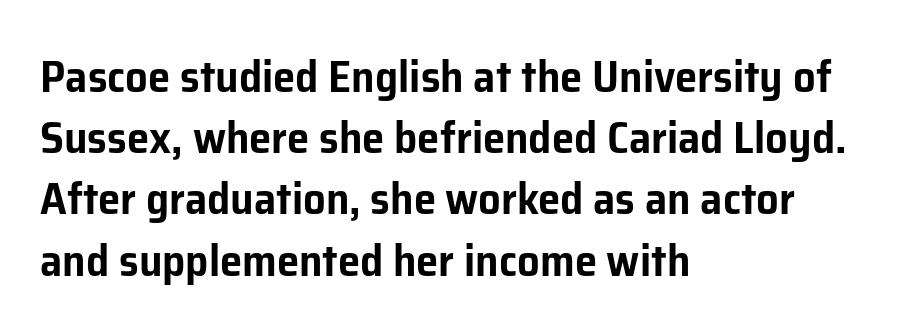
The tracking reads as untouched default to a designer's eye. A sans-serif font was chosen for this passage. Line spacing here is normal. The rag falls on the right side of this text block. The type sits square on the baseline with zero lean. The letters advance in unequal steps, a hallmark of proportional type.
